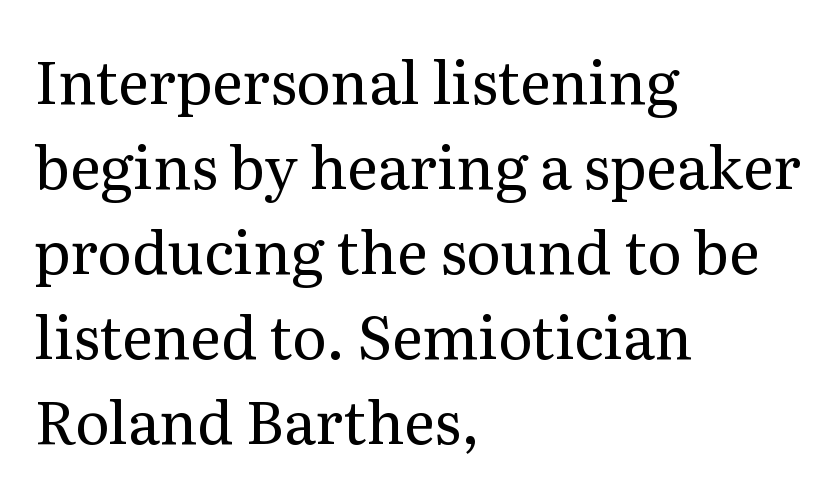
{"serif": "yes", "italic": "no", "bold": "no", "weight": "regular", "width": "normal", "stroke_contrast": "medium", "x_height": "medium", "monospaced": "no", "underline": "no", "align": "left", "line_spacing": "normal", "line_spacing_ratio": 1.44, "letter_spacing": "normal", "letter_spacing_em": 0.0, "glyph_px": 59}
